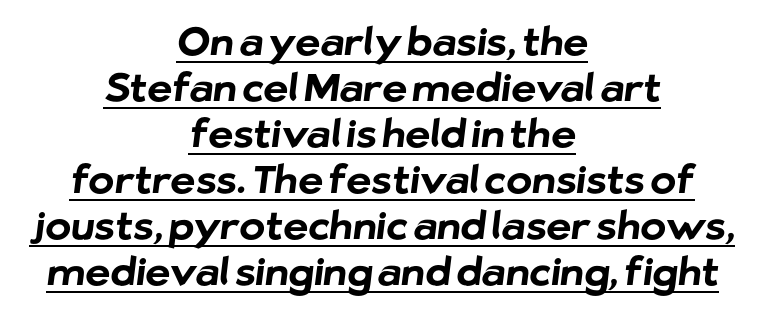
{"serif": "no", "bold": "yes", "weight": "bold", "width": "normal", "stroke_contrast": "low", "x_height": "medium", "monospaced": "no", "underline": "yes", "align": "center", "line_spacing_ratio": 1.18, "letter_spacing": "normal", "letter_spacing_em": 0.0, "glyph_px": 39}
